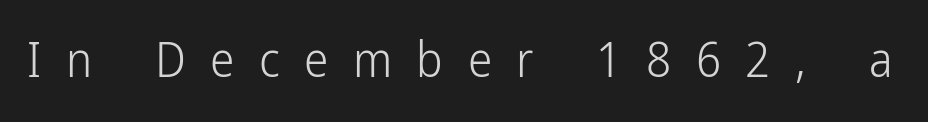
{"serif": "no", "italic": "no", "bold": "no", "weight": "light", "width": "condensed", "stroke_contrast": "low", "x_height": "medium", "monospaced": "no", "underline": "no", "letter_spacing": "wide", "letter_spacing_em": 0.5, "glyph_px": 49}
